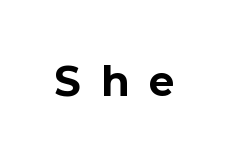
If you drew a line through each stem, it would be perfectly vertical. Plenty of ink on the page — the face is bold. The passage shown is typed in a proportional face where columns would drift. The designer went with a sans here, leaving each stem footless.
